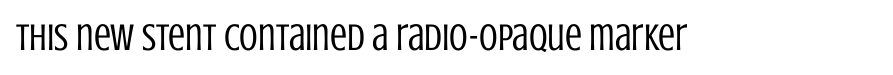
{"serif": "no", "italic": "no", "bold": "no", "weight": "regular", "width": "condensed", "stroke_contrast": "low", "x_height": "large", "monospaced": "no", "underline": "no", "letter_spacing": "normal", "letter_spacing_em": 0.0, "glyph_px": 38}
